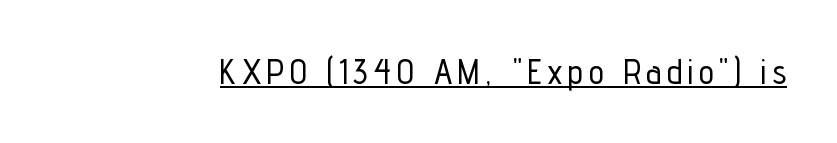
{"serif": "no", "italic": "no", "width": "condensed", "stroke_contrast": "low", "x_height": "medium", "monospaced": "no", "underline": "yes", "glyph_px": 34}
